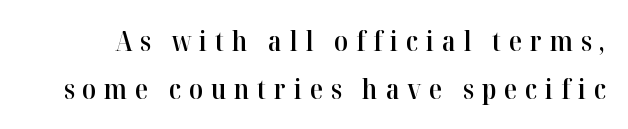
Display-style spreading of the glyphs; the letterfit is very open. Descender tails drop into unmarked territory. Ascenders rise straight up at ninety degrees. Is the type bold? Partly — it's a semibold, heavier than regular but not fully bold.
